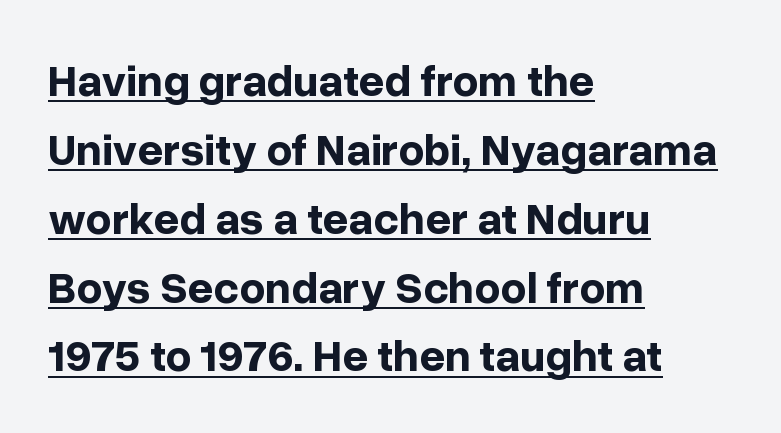
{"serif": "no", "italic": "no", "bold": "yes", "weight": "bold", "width": "normal", "stroke_contrast": "low", "x_height": "medium", "monospaced": "no", "underline": "yes", "align": "left", "line_spacing": "normal", "line_spacing_ratio": 1.53, "letter_spacing": "normal", "letter_spacing_em": 0.0, "glyph_px": 45}
